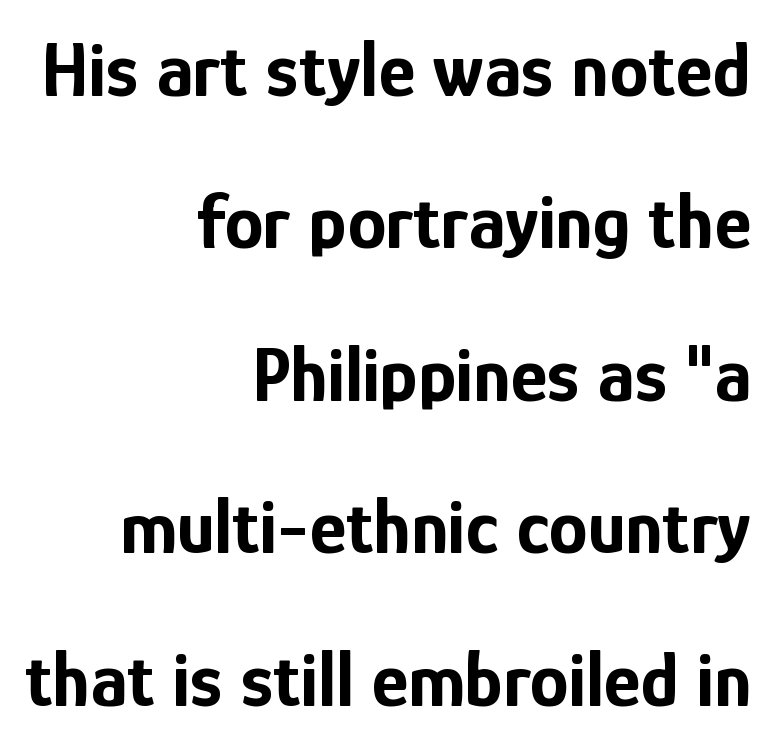
Q: Is the text bold? A: Yes.
Q: Is the text italic (slanted)? A: No, it is upright.
Q: Is the typeface a serif or a sans-serif typeface? A: Sans-serif.
Q: Is the text underlined? A: No.
Q: How is the paragraph aligned? A: Right-aligned.
Q: Is the spacing between letters normal or unusually wide? A: Normal.
Q: Is the spacing between lines tight, normal or loose? A: Loose.
Q: Width (condensed, normal, or wide)? A: Condensed.
Q: Stroke contrast? A: Low.
Q: x-height? A: Medium.
Q: Monospaced? A: No.
